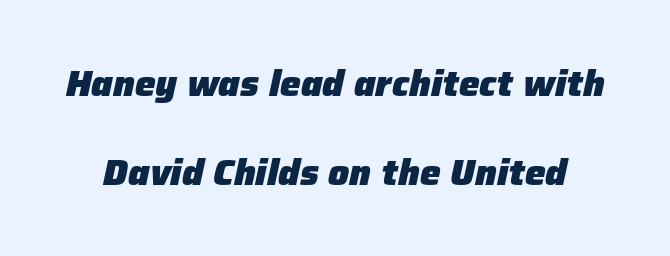
Q: Is the text bold? A: Yes.
Q: Is the text italic (slanted)? A: Yes, it leans right by about 12 degrees.
Q: Is the text underlined? A: No.
Q: Is the spacing between letters normal or unusually wide? A: Normal.
Q: Is the spacing between lines tight, normal or loose? A: Loose.
Q: Width (condensed, normal, or wide)? A: Normal.
Q: Stroke contrast? A: Low.
Q: x-height? A: Medium.
Q: Monospaced? A: No.
